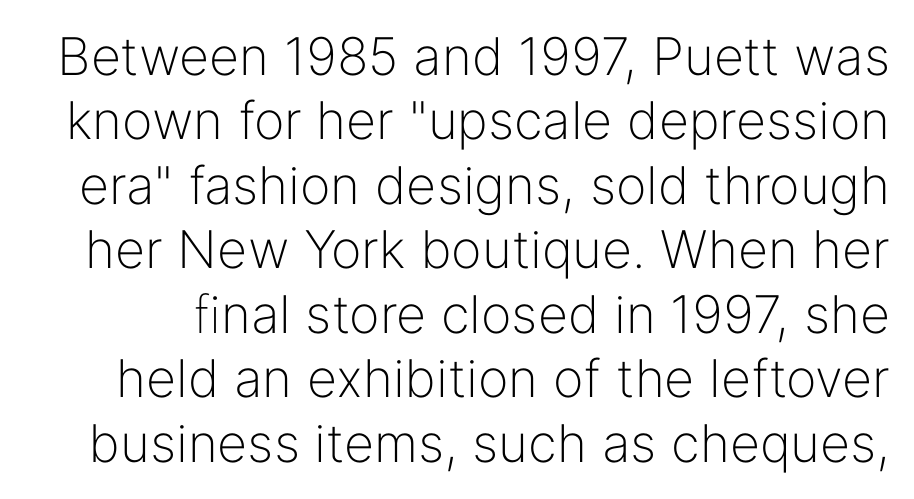
Ascenders rise straight up at ninety degrees. You could not count columns in this text — the font is proportionally spaced. This is sans-serif lettering, the kind often seen on screens and signage. The words here are not underlined.
